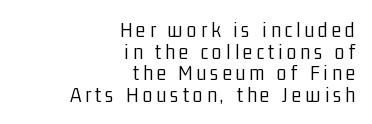
The image shows 22 px text type, upright; set right-aligned, tight line spacing (0.98x), not underlined.
